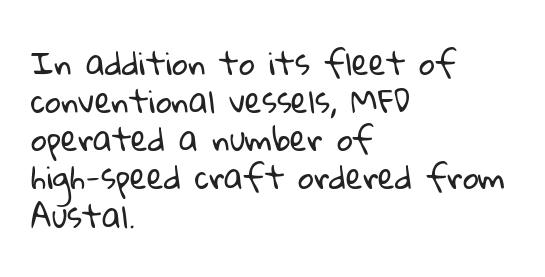
Q: Is the text bold? A: No.
Q: Is the typeface a serif or a sans-serif typeface? A: Sans-serif.
Q: Is the text underlined? A: No.
Q: How is the paragraph aligned? A: Left-aligned.
Q: Is the spacing between letters normal or unusually wide? A: Normal.
Q: Width (condensed, normal, or wide)? A: Normal.
Q: Stroke contrast? A: Low.
Q: x-height? A: Medium.
Q: Monospaced? A: No.
